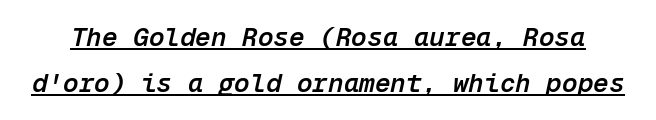
You can tell it's italic because the verticals aren't actually vertical. Compared with undecorated copy, this sample adds a rule below the words. Weight check: semibold — heavier than regular, not quite bold. The tracking reads as untouched default to a designer's eye.
